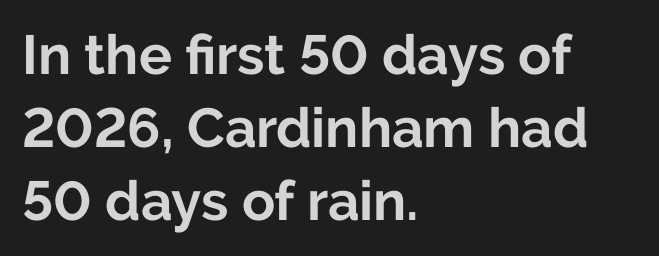
Q: Is the text bold? A: Yes.
Q: Is the text italic (slanted)? A: No, it is upright.
Q: Is the typeface a serif or a sans-serif typeface? A: Sans-serif.
Q: Is the text underlined? A: No.
Q: How is the paragraph aligned? A: Left-aligned.
Q: Is the spacing between letters normal or unusually wide? A: Normal.
Q: Is the spacing between lines tight, normal or loose? A: Normal.
Q: Width (condensed, normal, or wide)? A: Normal.
Q: Stroke contrast? A: Low.
Q: x-height? A: Medium.
Q: Monospaced? A: No.
